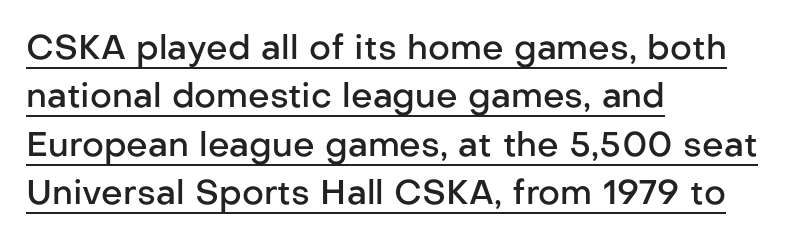
The image shows 34 px semibold sans-serif type, upright; set left-aligned, normal line spacing (1.42x), normal letter spacing, underlined; low stroke contrast and a medium x-height.
